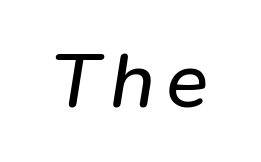
Q: Is the text bold? A: No.
Q: Is the text italic (slanted)? A: Yes, it leans right by about 9 degrees.
Q: Is the text underlined? A: No.
Q: Width (condensed, normal, or wide)? A: Normal.
Q: Stroke contrast? A: Low.
Q: x-height? A: Medium.
Q: Monospaced? A: No.
